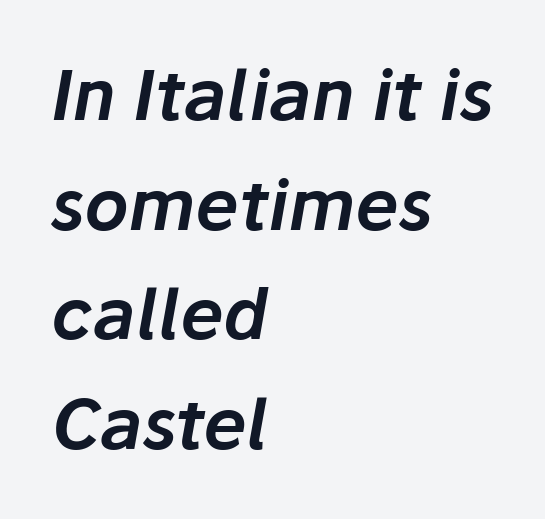
{"italic": "yes", "lean": "right", "slant_degrees": 10, "width": "normal", "stroke_contrast": "low", "x_height": "medium", "monospaced": "no", "underline": "no", "align": "left", "line_spacing": "normal", "line_spacing_ratio": 1.59, "letter_spacing": "normal", "letter_spacing_em": 0.0, "glyph_px": 69}
